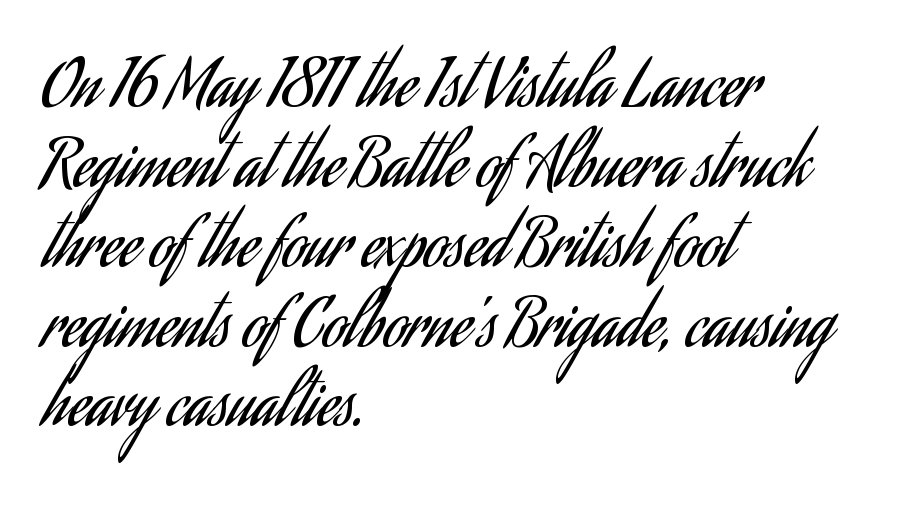
{"serif": "no", "bold": "no", "weight": "regular", "width": "condensed", "stroke_contrast": "low", "x_height": "small", "monospaced": "no", "underline": "no", "align": "left", "line_spacing_ratio": 1.21, "letter_spacing": "normal", "letter_spacing_em": 0.0, "glyph_px": 66}
